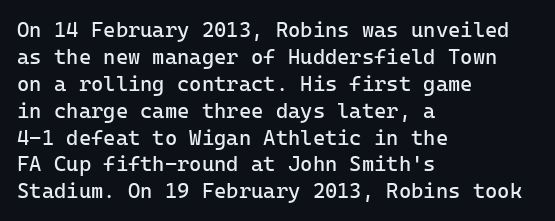
Q: Is the text bold? A: No.
Q: Is the text italic (slanted)? A: No, it is upright.
Q: Is the text underlined? A: No.
Q: How is the paragraph aligned? A: Left-aligned.
Q: Is the spacing between letters normal or unusually wide? A: Normal.
Q: Is the spacing between lines tight, normal or loose? A: Normal.
